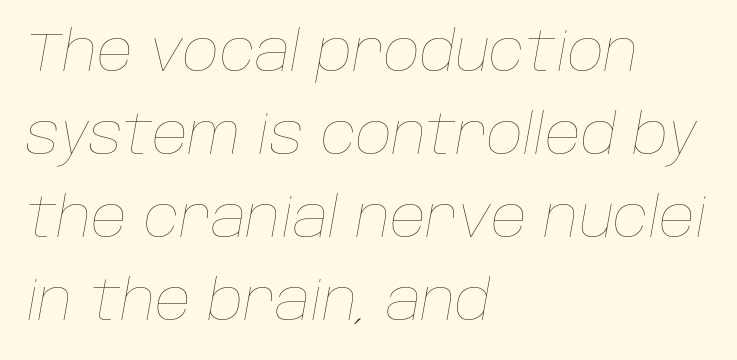
The image shows 56 px thin type, italic (leaning right); set left-aligned, normal line spacing (1.48x), normal letter spacing, not underlined; low stroke contrast and a large x-height.
